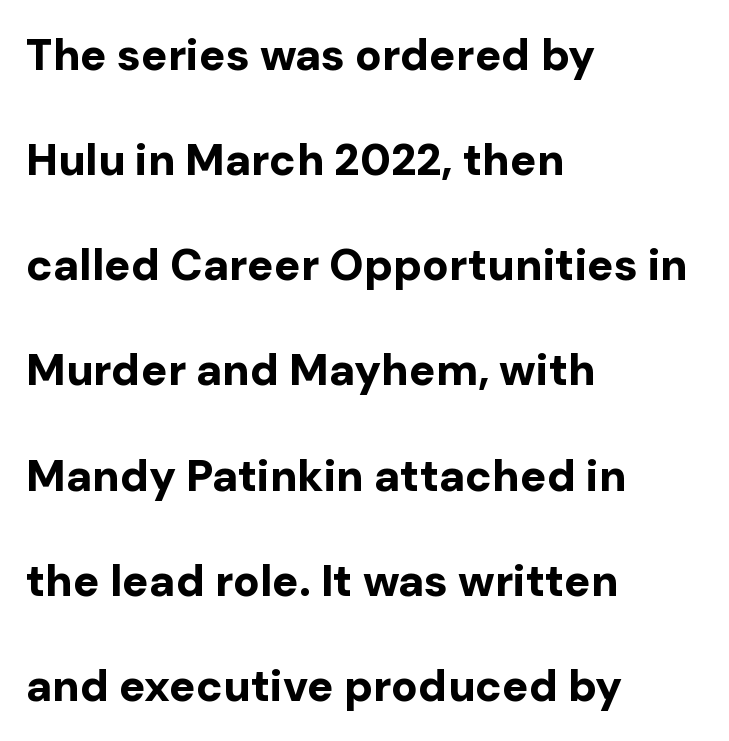
The image shows 44 px bold sans-serif type, upright; set left-aligned, loose line spacing (2.39x), normal letter spacing, not underlined; low stroke contrast and a medium x-height.
